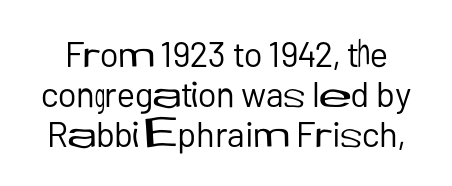
The image shows 35 px regular-weight sans-serif type, upright; set tight line spacing (1.14x), normal letter spacing, not underlined; low stroke contrast and a medium x-height.
